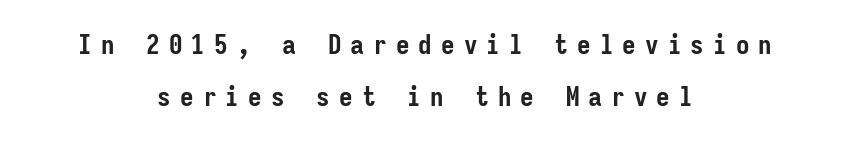
Q: Is the text bold? A: Yes.
Q: Is the text italic (slanted)? A: No, it is upright.
Q: Is the text underlined? A: No.
Q: How is the paragraph aligned? A: Centered.
Q: Is the spacing between letters normal or unusually wide? A: Unusually wide.
Q: Is the spacing between lines tight, normal or loose? A: Loose.
